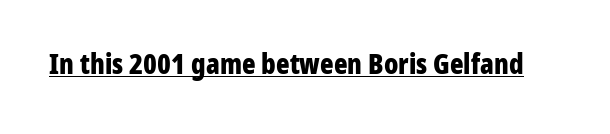
The rendering shows plain stroke endings on the letterforms — a sans-serif design. How heavy is the stroke? Heavy — this is a bold. These lines were composed using upright roman letters. Is this a fixed-width face? No — the glyphs have proportional, varying widths. How are the letters spaced? Ordinarily, with no added tracking.
